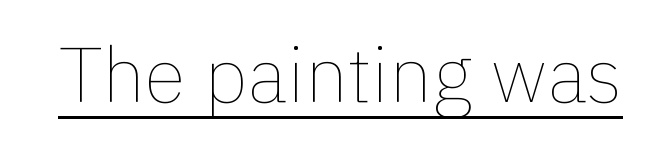
Q: Is the text bold? A: No.
Q: Is the text italic (slanted)? A: No, it is upright.
Q: Is the text underlined? A: Yes.
Q: Is the spacing between letters normal or unusually wide? A: Normal.
Q: Width (condensed, normal, or wide)? A: Normal.
Q: x-height? A: Medium.
Q: Monospaced? A: No.
